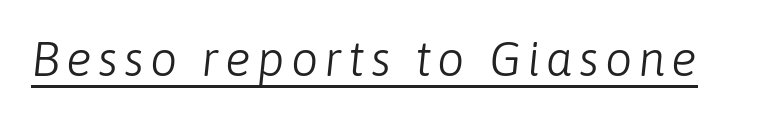
{"italic": "yes", "lean": "right", "slant_degrees": 6, "bold": "no", "weight": "light", "width": "normal", "stroke_contrast": "low", "x_height": "medium", "monospaced": "no", "underline": "yes", "glyph_px": 48}
